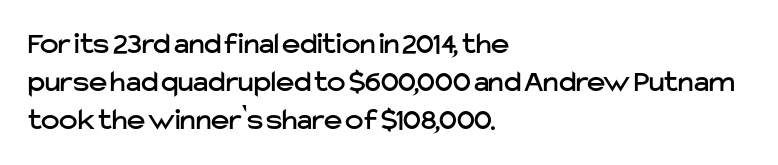
Q: Is the text italic (slanted)? A: No, it is upright.
Q: Is the typeface a serif or a sans-serif typeface? A: Sans-serif.
Q: Is the text underlined? A: No.
Q: How is the paragraph aligned? A: Left-aligned.
Q: Is the spacing between letters normal or unusually wide? A: Normal.
Q: Width (condensed, normal, or wide)? A: Normal.
Q: Stroke contrast? A: Low.
Q: x-height? A: Medium.
Q: Monospaced? A: No.
